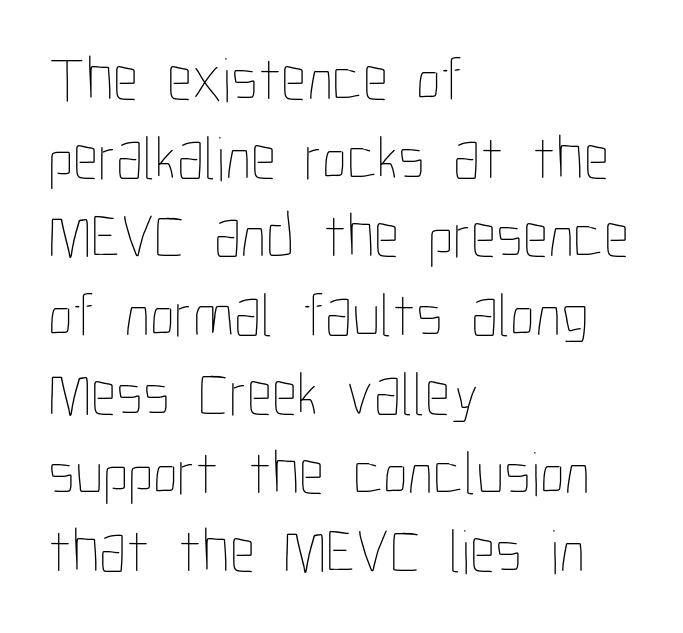
The image shows 63 px thin, condensed type, upright; set left-aligned, normal line spacing (1.25x), normal letter spacing, not underlined; low stroke contrast and a medium x-height.
